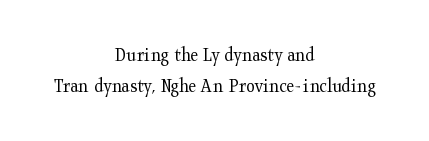
{"italic": "no", "bold": "no", "underline": "no", "align": "center", "line_spacing": "normal", "line_spacing_ratio": 1.54, "letter_spacing": "normal", "letter_spacing_em": 0.0, "glyph_px": 20}
